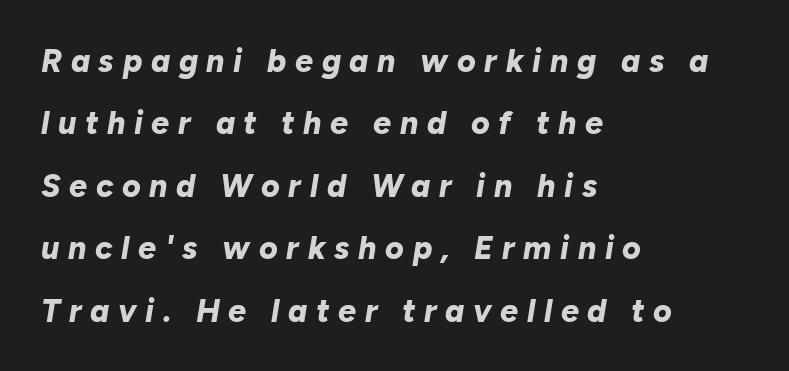
Where is the straight margin? On the left. Note the varied advance widths — an 'i' is clearly narrower than an 'm'. Emphasis-style slanted type is in use. How are the letters spaced? Widely, with obvious added tracking. The space directly below the letters is spotless.
